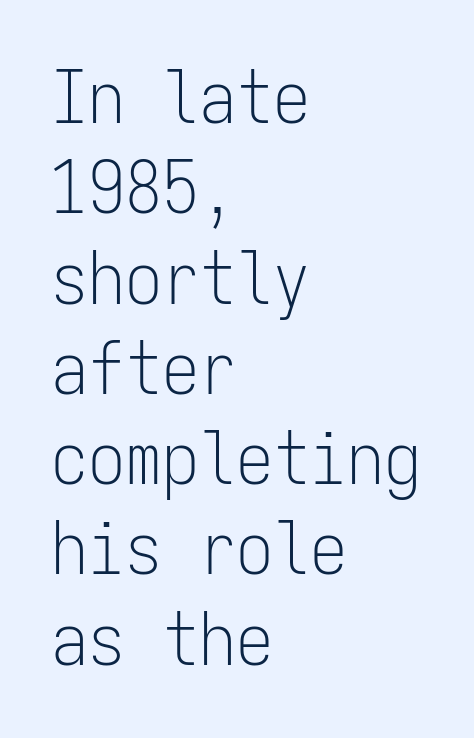
The image shows 74 px light, condensed sans-serif type, upright, monospaced; set left-aligned, line spacing 1.22x, normal letter spacing, not underlined; low stroke contrast and a medium x-height.
